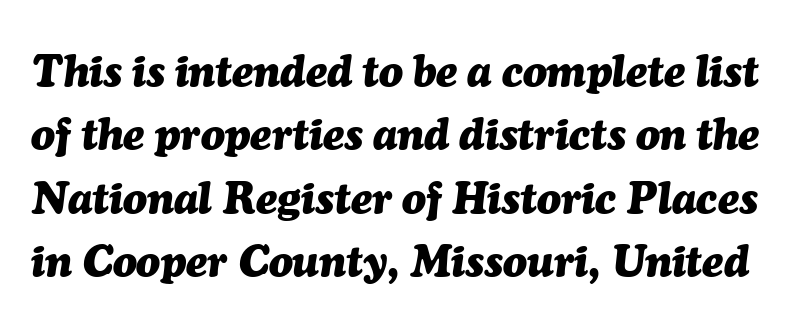
{"italic": "yes", "lean": "right", "slant_degrees": 7, "bold": "yes", "weight": "heavy", "width": "normal", "stroke_contrast": "medium", "x_height": "medium", "monospaced": "no", "underline": "no", "line_spacing": "normal", "line_spacing_ratio": 1.44, "letter_spacing": "normal", "letter_spacing_em": 0.0, "glyph_px": 44}
